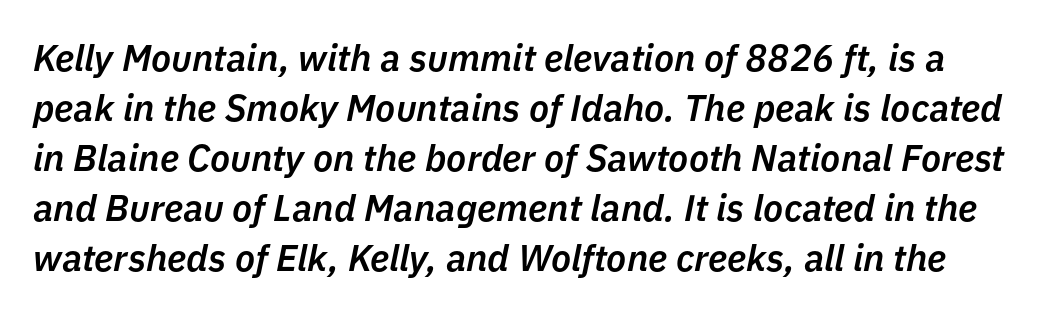
{"italic": "yes", "lean": "right", "slant_degrees": 11, "bold": "semi", "weight": "semibold", "width": "normal", "stroke_contrast": "low", "x_height": "medium", "monospaced": "no", "underline": "no", "line_spacing": "normal", "line_spacing_ratio": 1.35, "letter_spacing": "normal", "letter_spacing_em": 0.0, "glyph_px": 37}
